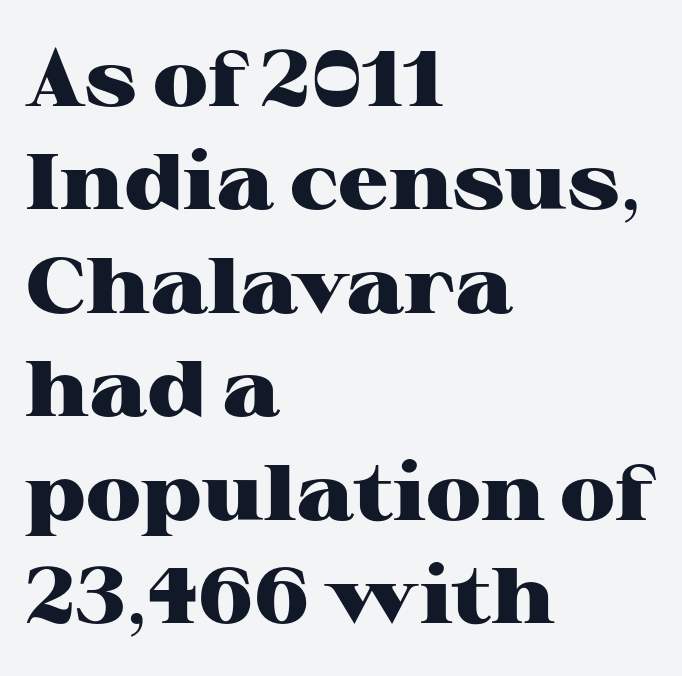
Q: Is the text bold? A: Yes.
Q: Is the text italic (slanted)? A: No, it is upright.
Q: Is the typeface a serif or a sans-serif typeface? A: Serif.
Q: Is the text underlined? A: No.
Q: How is the paragraph aligned? A: Left-aligned.
Q: Is the spacing between letters normal or unusually wide? A: Normal.
Q: Is the spacing between lines tight, normal or loose? A: Normal.
Q: Width (condensed, normal, or wide)? A: Wide.
Q: Stroke contrast? A: High.
Q: x-height? A: Medium.
Q: Monospaced? A: No.
